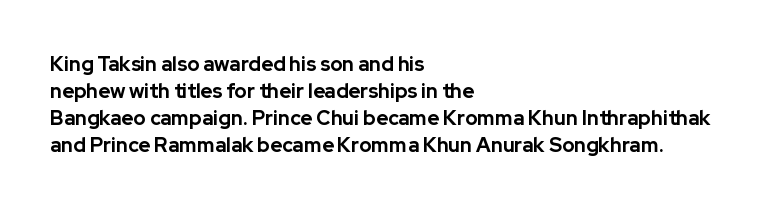
Q: Is the text bold? A: Yes.
Q: Is the text italic (slanted)? A: No, it is upright.
Q: Is the text underlined? A: No.
Q: How is the paragraph aligned? A: Left-aligned.
Q: Is the spacing between letters normal or unusually wide? A: Normal.
Q: Is the spacing between lines tight, normal or loose? A: Normal.
